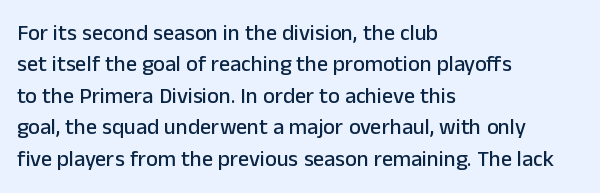
The image shows 22 px text type, upright; set left-aligned, normal line spacing (1.43x), normal letter spacing, not underlined.
